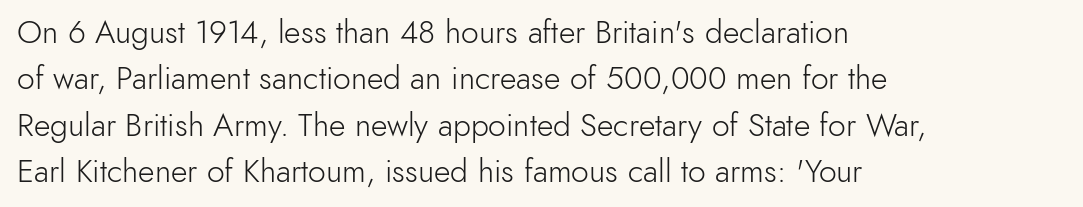
These lines sit exactly where default settings would place them. Letter spacing: default. You could not count columns in this text — the font is proportionally spaced. The letterforms sit at book weight or below. Horizontal alignment here is leftward, the default for most running prose. Each letter's strokes conclude bluntly, with no projecting serifs.
